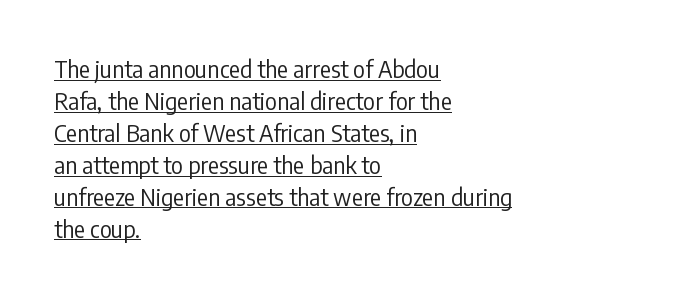
{"italic": "no", "bold": "no", "underline": "yes", "align": "left", "line_spacing": "normal", "line_spacing_ratio": 1.39, "letter_spacing": "normal", "letter_spacing_em": 0.0, "glyph_px": 23}
